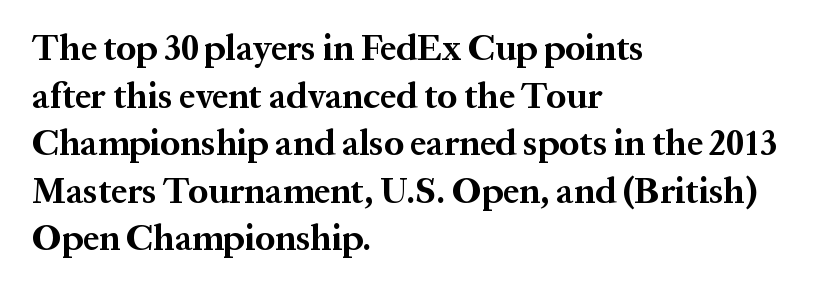
The image shows 36 px bold serif type, upright; set left-aligned, normal line spacing (1.32x), normal letter spacing, not underlined; medium stroke contrast and a medium x-height.
